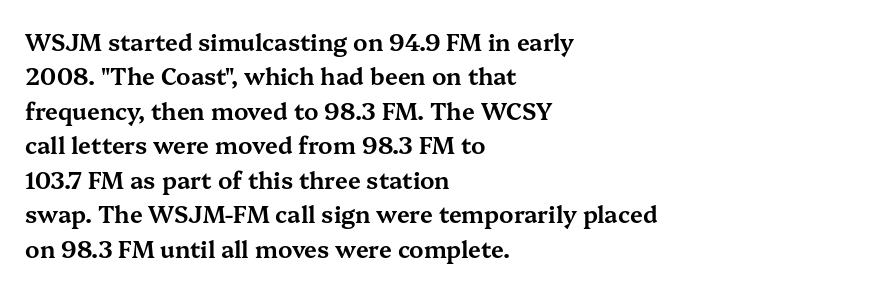
The image shows 23 px text type, upright; set left-aligned, normal line spacing (1.5x), normal letter spacing, not underlined.
